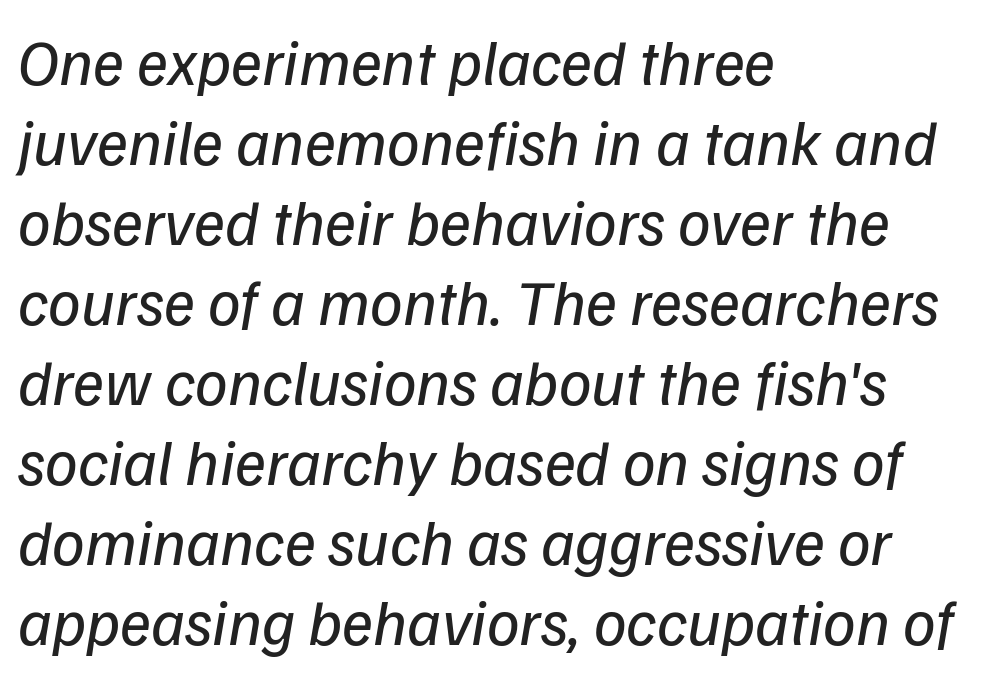
Q: Is the text bold? A: No.
Q: Is the text italic (slanted)? A: Yes, it leans right by about 9 degrees.
Q: Is the text underlined? A: No.
Q: How is the paragraph aligned? A: Left-aligned.
Q: Is the spacing between letters normal or unusually wide? A: Normal.
Q: Width (condensed, normal, or wide)? A: Normal.
Q: Stroke contrast? A: Low.
Q: x-height? A: Medium.
Q: Monospaced? A: No.
